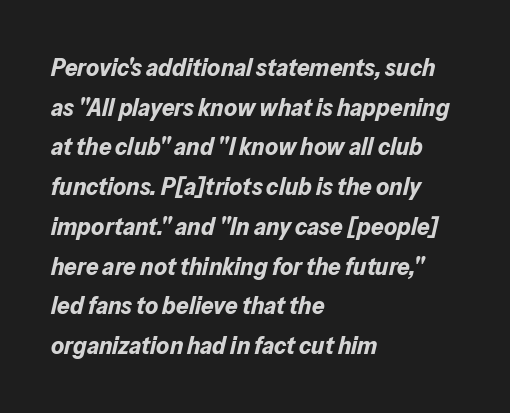
Q: Is the text bold? A: Yes.
Q: Is the text italic (slanted)? A: Yes, it leans right by about 13 degrees.
Q: Is the text underlined? A: No.
Q: How is the paragraph aligned? A: Left-aligned.
Q: Is the spacing between letters normal or unusually wide? A: Normal.
Q: Is the spacing between lines tight, normal or loose? A: Normal.
